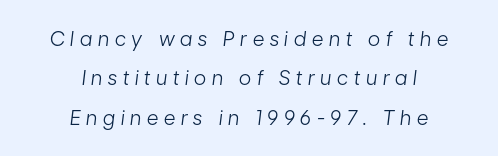
{"italic": "yes", "lean": "right", "slant_degrees": 7, "bold": "no", "underline": "no", "align": "center", "line_spacing": "loose", "line_spacing_ratio": 1.97, "letter_spacing": "wide", "letter_spacing_em": 0.29, "glyph_px": 20}
